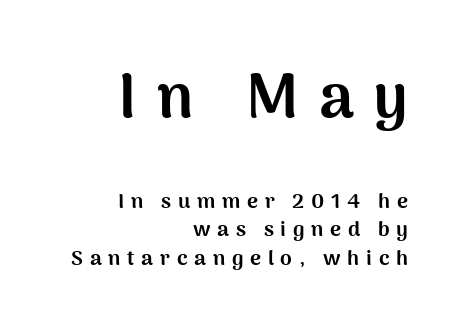
The image shows 62 px bold sans-serif type, upright; set right-aligned, normal line spacing (1.37x), unusually wide letter spacing (+0.32 em), not underlined; the first (top) block is 2.95x larger; medium stroke contrast and a medium x-height.
